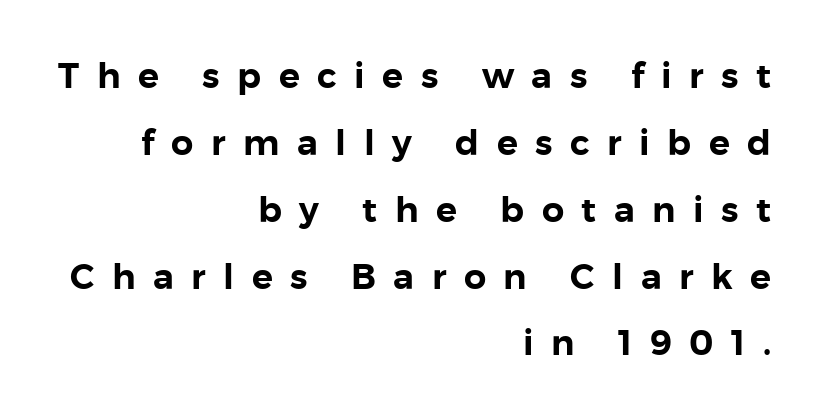
{"serif": "no", "italic": "no", "width": "normal", "stroke_contrast": "low", "x_height": "medium", "monospaced": "no", "underline": "no", "align": "right", "line_spacing": "loose", "line_spacing_ratio": 1.91, "letter_spacing": "wide", "letter_spacing_em": 0.5, "glyph_px": 35}
